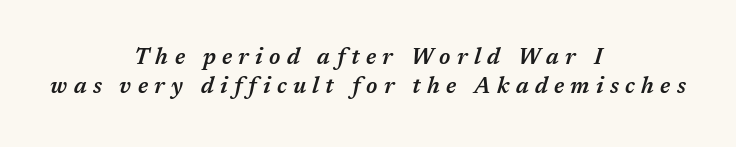
Q: Is the text bold? A: Semi-bold.
Q: Is the text italic (slanted)? A: Yes, it leans right by about 17 degrees.
Q: Is the text underlined? A: No.
Q: How is the paragraph aligned? A: Centered.
Q: Is the spacing between letters normal or unusually wide? A: Unusually wide.
Q: Is the spacing between lines tight, normal or loose? A: Normal.
